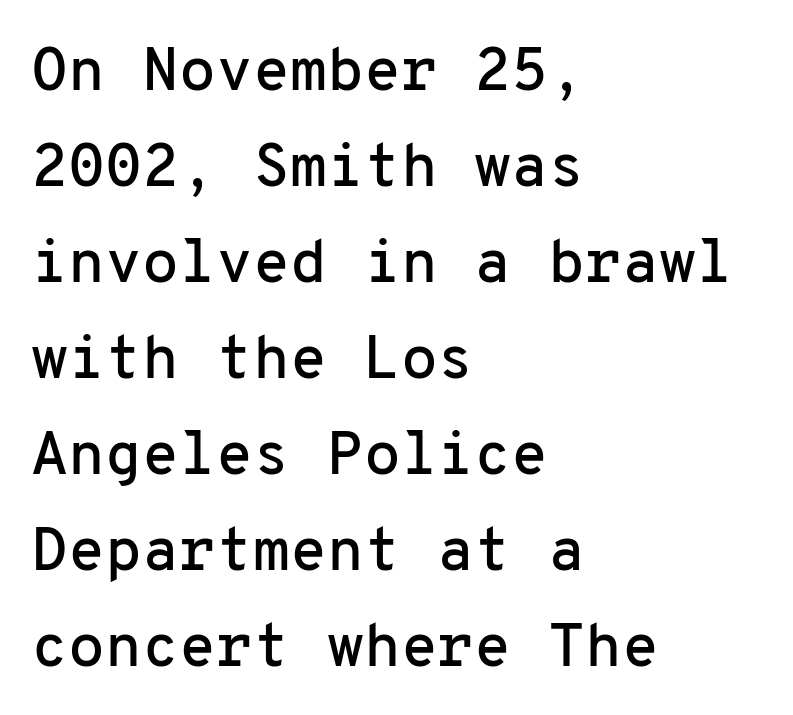
Q: Is the text italic (slanted)? A: No, it is upright.
Q: Is the typeface a serif or a sans-serif typeface? A: Sans-serif.
Q: Is the text underlined? A: No.
Q: How is the paragraph aligned? A: Left-aligned.
Q: Is the spacing between letters normal or unusually wide? A: Normal.
Q: Is the spacing between lines tight, normal or loose? A: Normal.
Q: Width (condensed, normal, or wide)? A: Normal.
Q: Stroke contrast? A: Low.
Q: x-height? A: Medium.
Q: Monospaced? A: Yes.
